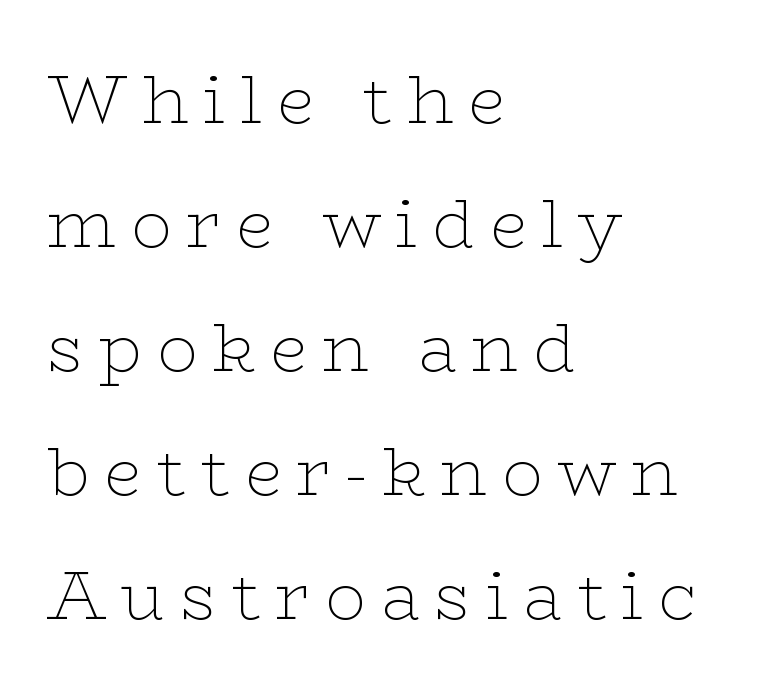
Q: Is the text bold? A: No.
Q: Is the text italic (slanted)? A: No, it is upright.
Q: Is the typeface a serif or a sans-serif typeface? A: Serif.
Q: Is the text underlined? A: No.
Q: How is the paragraph aligned? A: Left-aligned.
Q: Is the spacing between letters normal or unusually wide? A: Unusually wide.
Q: Width (condensed, normal, or wide)? A: Wide.
Q: Stroke contrast? A: Low.
Q: x-height? A: Medium.
Q: Monospaced? A: No.
